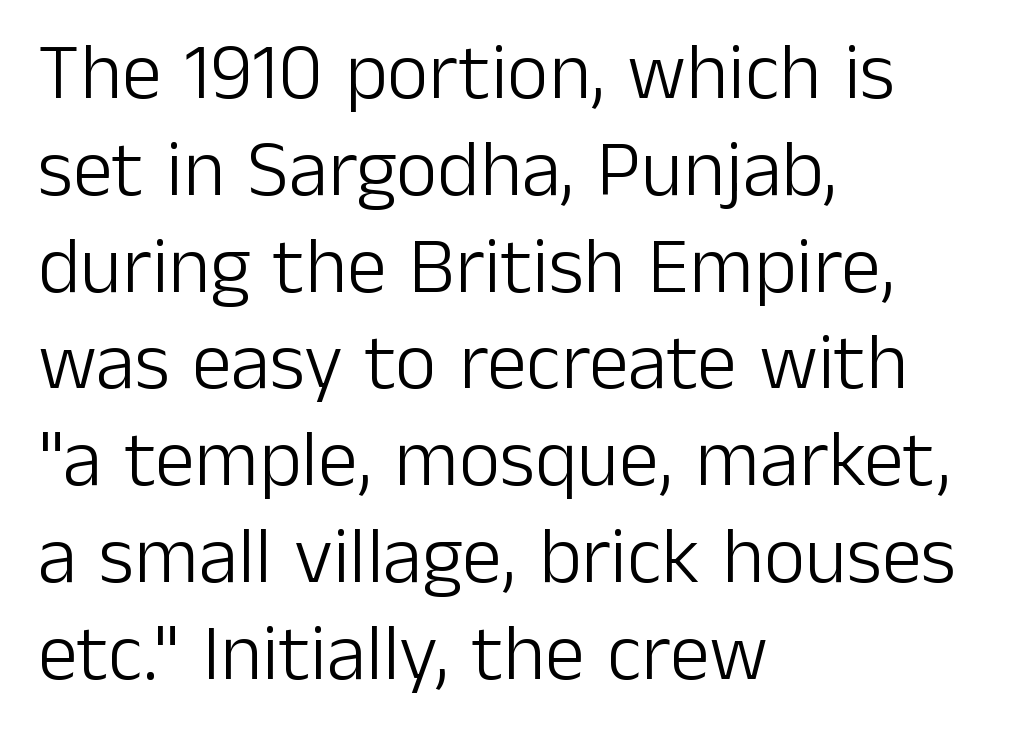
Q: Is the text bold? A: No.
Q: Is the text italic (slanted)? A: No, it is upright.
Q: Is the typeface a serif or a sans-serif typeface? A: Sans-serif.
Q: Is the text underlined? A: No.
Q: How is the paragraph aligned? A: Left-aligned.
Q: Is the spacing between letters normal or unusually wide? A: Normal.
Q: Width (condensed, normal, or wide)? A: Normal.
Q: Stroke contrast? A: Low.
Q: x-height? A: Medium.
Q: Monospaced? A: No.
